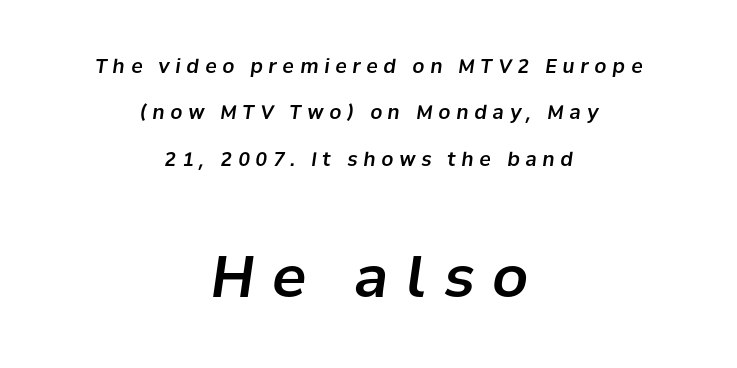
Q: Is the text italic (slanted)? A: Yes, it leans right by about 8 degrees.
Q: Is the text underlined? A: No.
Q: How is the paragraph aligned? A: Centered.
Q: Is the spacing between letters normal or unusually wide? A: Unusually wide.
Q: Is the spacing between lines tight, normal or loose? A: Loose.
Q: Which block of text is set in a larger size, the first (top) or the second (bottom)? A: The second (bottom) one.
Q: Width (condensed, normal, or wide)? A: Normal.
Q: Stroke contrast? A: Low.
Q: x-height? A: Medium.
Q: Monospaced? A: No.
